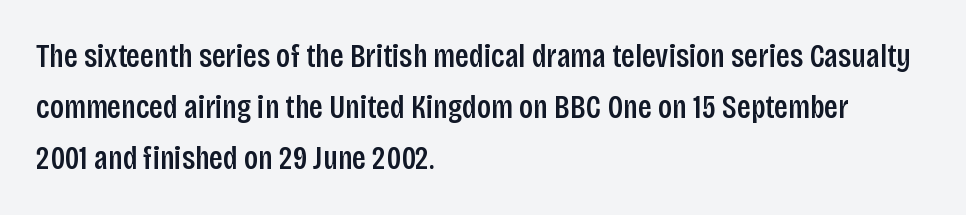
The image shows 33 px condensed sans-serif type, upright; set left-aligned, normal line spacing (1.55x), normal letter spacing, not underlined; low stroke contrast and a large x-height.
